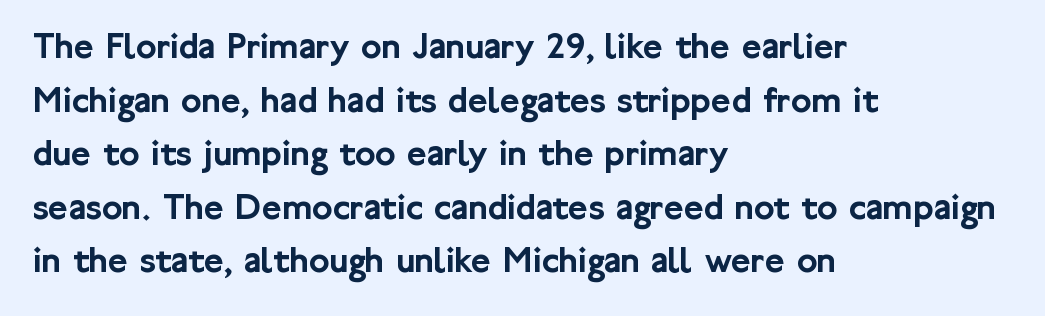
A typesetter would call this proportional, since set widths differ per character. No word sits above an underline. Evenly set lines give the paragraph a standard silhouette. In CSS terms this would be text-align: left. Does the type have serifs? No, each stem ends abruptly.
